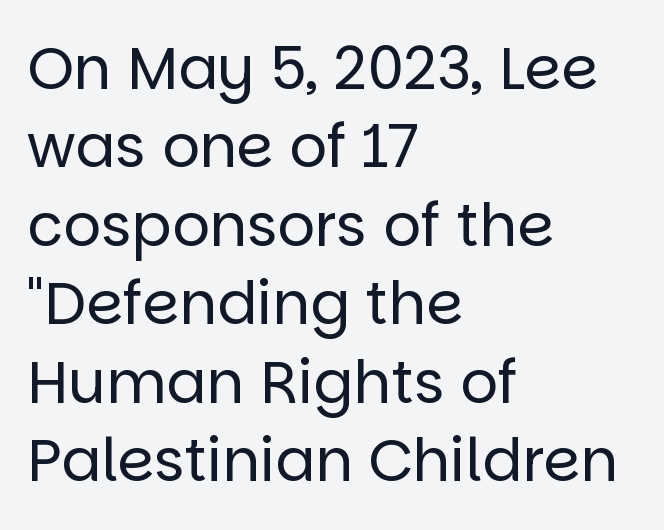
{"serif": "no", "italic": "no", "bold": "no", "weight": "regular", "width": "normal", "stroke_contrast": "low", "x_height": "large", "monospaced": "no", "underline": "no", "align": "left", "line_spacing": "normal", "line_spacing_ratio": 1.33, "letter_spacing": "normal", "letter_spacing_em": 0.0, "glyph_px": 59}
